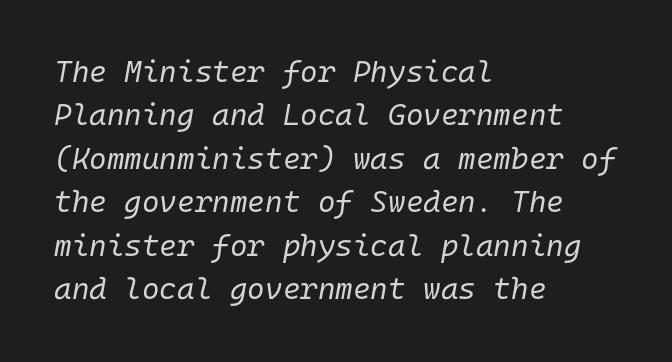
{"italic": "yes", "lean": "right", "slant_degrees": 10, "bold": "no", "weight": "regular", "width": "normal", "stroke_contrast": "low", "x_height": "medium", "monospaced": "yes", "underline": "no", "align": "left", "line_spacing": "normal", "line_spacing_ratio": 1.45, "letter_spacing": "normal", "letter_spacing_em": 0.0, "glyph_px": 30}
